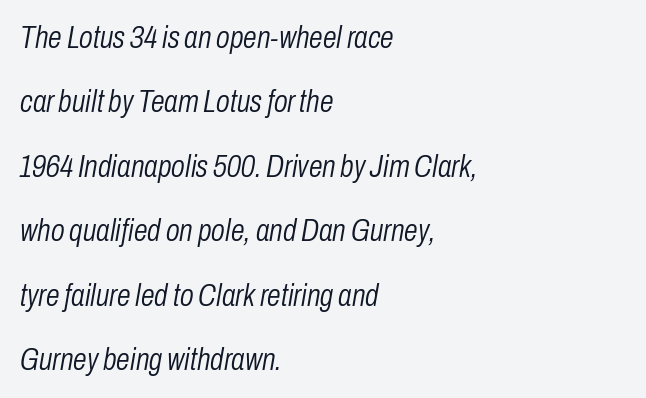
The letters advance in unequal steps, a hallmark of proportional type. How are the letters spaced? Ordinarily, with no added tracking. Line spacing here is loose. The space directly below the letters is spotless. Alignment: flush left. Yep, that's italic — everything's leaning.
